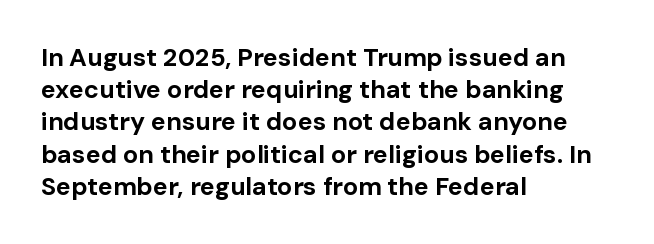
Q: Is the text bold? A: Yes.
Q: Is the text italic (slanted)? A: No, it is upright.
Q: Is the text underlined? A: No.
Q: How is the paragraph aligned? A: Left-aligned.
Q: Is the spacing between letters normal or unusually wide? A: Normal.
Q: Is the spacing between lines tight, normal or loose? A: Normal.
